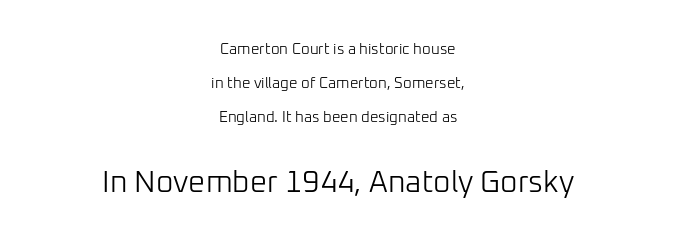
{"serif": "no", "italic": "no", "bold": "no", "weight": "light", "width": "normal", "stroke_contrast": "low", "x_height": "medium", "monospaced": "no", "underline": "no", "align": "center", "line_spacing": "loose", "line_spacing_ratio": 2.26, "letter_spacing": "normal", "letter_spacing_em": 0.0, "larger_block": "second", "size_ratio": 2.0, "glyph_px": 30}
